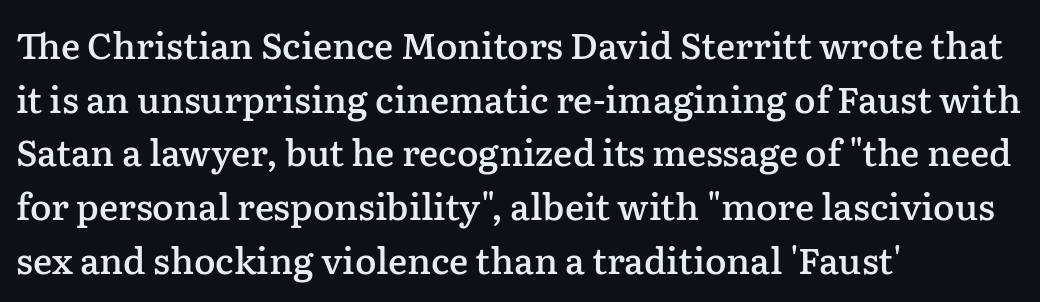
Q: Is the text bold? A: Semi-bold.
Q: Is the text italic (slanted)? A: No, it is upright.
Q: Is the typeface a serif or a sans-serif typeface? A: Serif.
Q: Is the text underlined? A: No.
Q: How is the paragraph aligned? A: Left-aligned.
Q: Is the spacing between letters normal or unusually wide? A: Normal.
Q: Is the spacing between lines tight, normal or loose? A: Normal.
Q: Width (condensed, normal, or wide)? A: Normal.
Q: Stroke contrast? A: Low.
Q: x-height? A: Medium.
Q: Monospaced? A: No.
